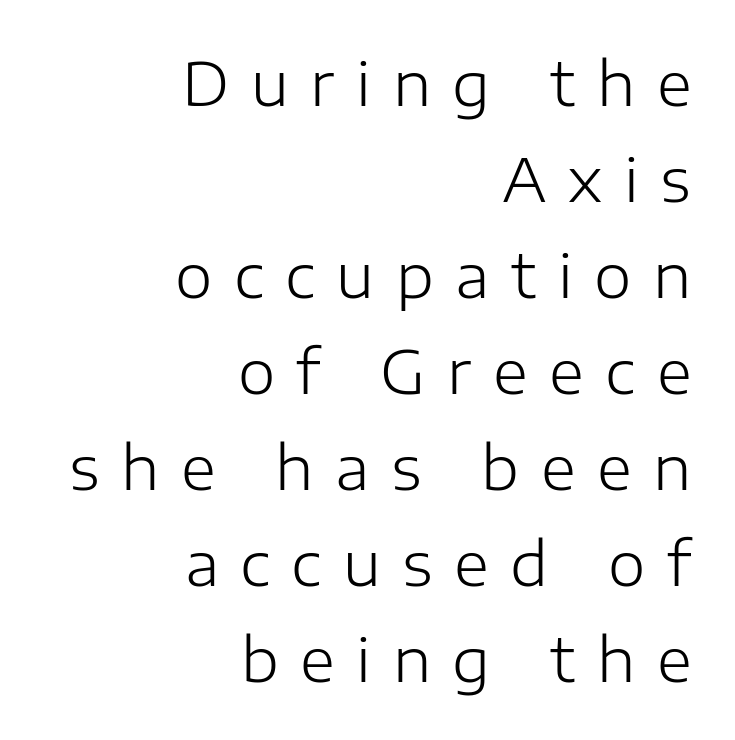
Q: Is the text bold? A: No.
Q: Is the text italic (slanted)? A: No, it is upright.
Q: Is the typeface a serif or a sans-serif typeface? A: Sans-serif.
Q: Is the text underlined? A: No.
Q: How is the paragraph aligned? A: Right-aligned.
Q: Is the spacing between letters normal or unusually wide? A: Unusually wide.
Q: Is the spacing between lines tight, normal or loose? A: Normal.
Q: Width (condensed, normal, or wide)? A: Normal.
Q: Stroke contrast? A: Low.
Q: x-height? A: Medium.
Q: Monospaced? A: No.
